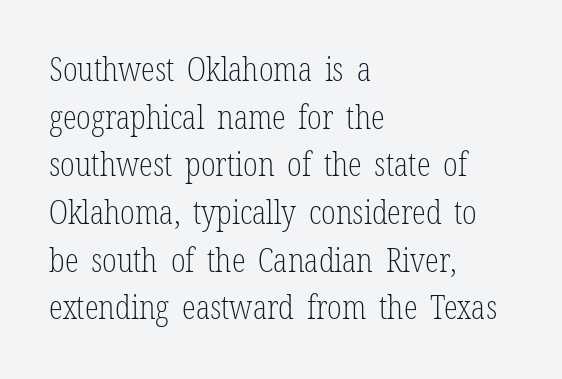
The image shows 32 px light, condensed serif type, upright; set left-aligned, normal line spacing (1.49x), normal letter spacing, not underlined; low stroke contrast and a medium x-height.
